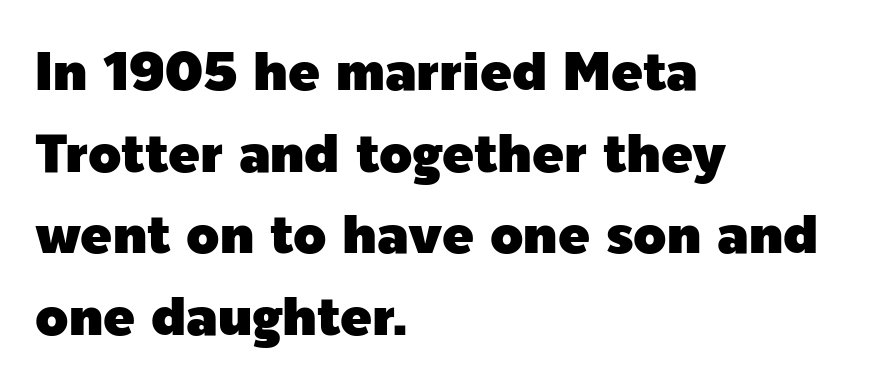
Q: Is the text italic (slanted)? A: No, it is upright.
Q: Is the typeface a serif or a sans-serif typeface? A: Sans-serif.
Q: Is the text underlined? A: No.
Q: How is the paragraph aligned? A: Left-aligned.
Q: Is the spacing between letters normal or unusually wide? A: Normal.
Q: Is the spacing between lines tight, normal or loose? A: Normal.
Q: Width (condensed, normal, or wide)? A: Normal.
Q: x-height? A: Medium.
Q: Monospaced? A: No.
